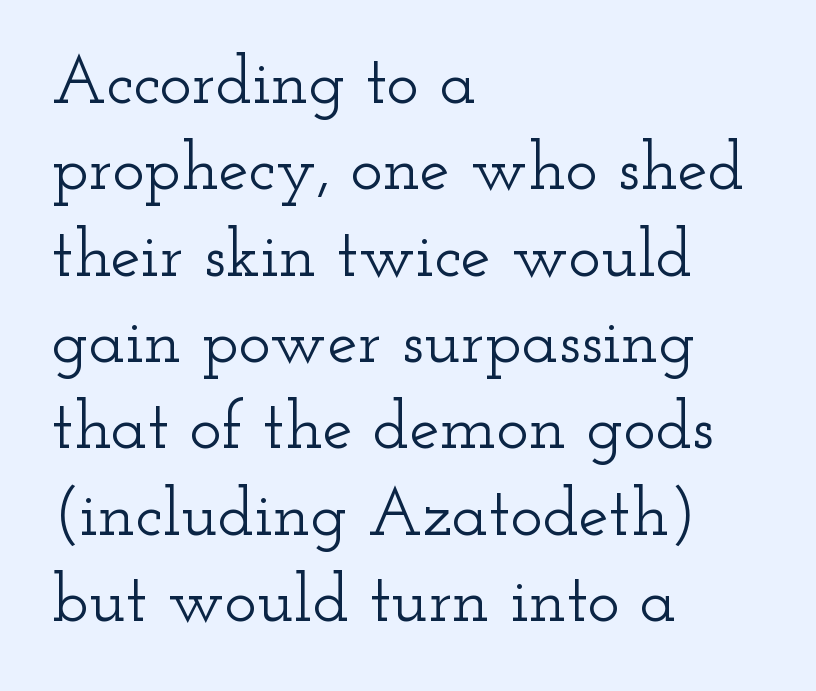
The image shows 68 px wide serif type, upright; set left-aligned, normal line spacing (1.27x), normal letter spacing, not underlined; low stroke contrast and a small x-height.
